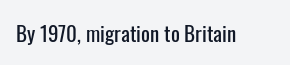
The image shows 21 px text type, upright; set normal letter spacing, not underlined.
